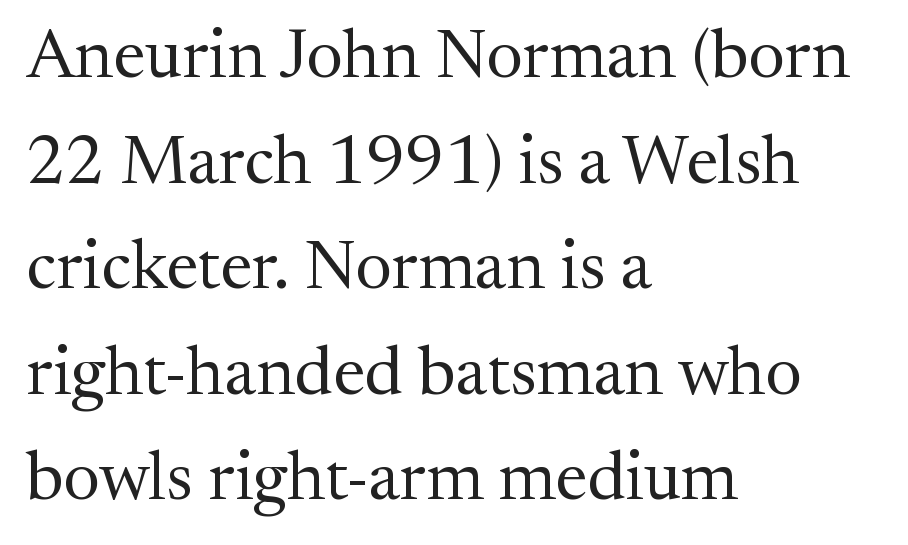
Q: Is the text bold? A: No.
Q: Is the text italic (slanted)? A: No, it is upright.
Q: Is the typeface a serif or a sans-serif typeface? A: Serif.
Q: Is the text underlined? A: No.
Q: How is the paragraph aligned? A: Left-aligned.
Q: Is the spacing between letters normal or unusually wide? A: Normal.
Q: Is the spacing between lines tight, normal or loose? A: Normal.
Q: Width (condensed, normal, or wide)? A: Normal.
Q: Stroke contrast? A: Medium.
Q: x-height? A: Medium.
Q: Monospaced? A: No.
